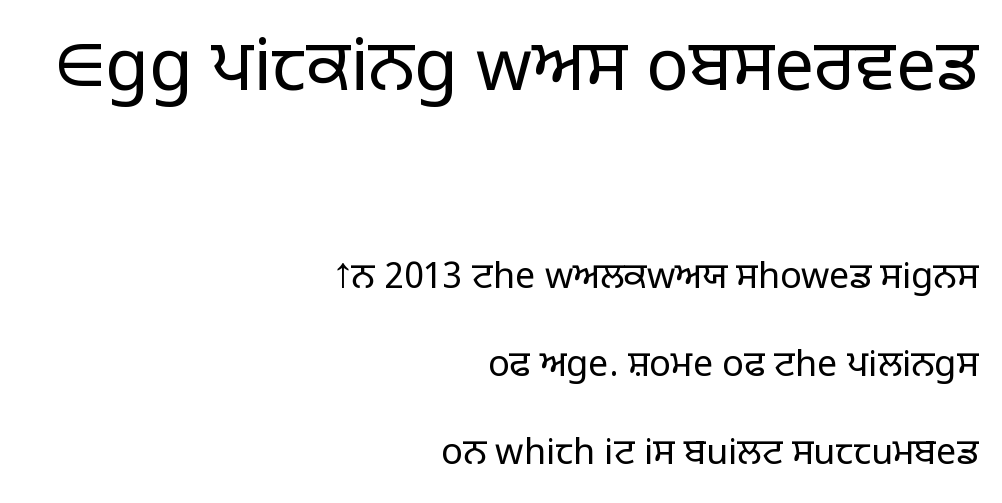
{"serif": "no", "italic": "no", "bold": "no", "weight": "light", "width": "normal", "stroke_contrast": "low", "x_height": "large", "monospaced": "no", "underline": "no", "align": "right", "line_spacing": "loose", "line_spacing_ratio": 2.44, "letter_spacing": "normal", "letter_spacing_em": 0.0, "larger_block": "first", "size_ratio": 1.97, "glyph_px": 71}
